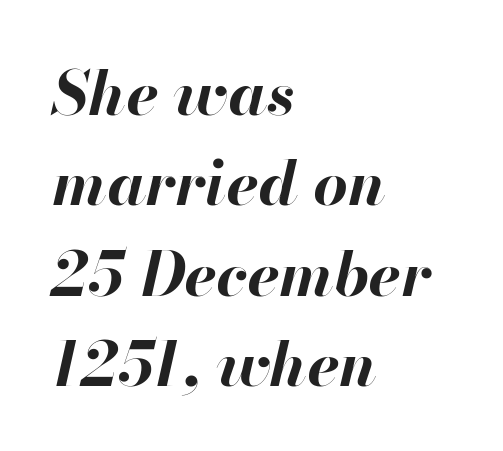
The image shows 61 px bold type, italic (leaning right); set left-aligned, normal line spacing (1.48x), normal letter spacing, not underlined; high stroke contrast and a small x-height.
